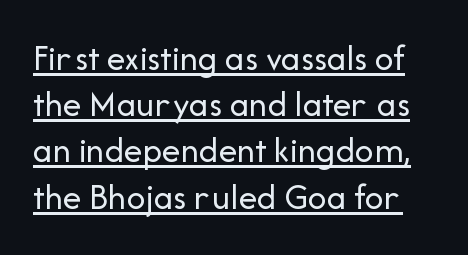
Nobody touched the tracking dial on this one. A typesetter would call this proportional, since set widths differ per character. If you drew a line through each stem, it would be perfectly vertical. To sum up the face: it is a sans, with no serifs. Heft: none added — not bold.
